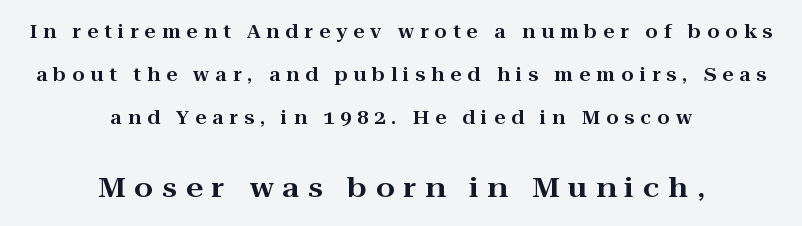
The letters stand straight up with perfectly vertical stems. Descender tails drop into unmarked territory. Short and long lines alike share a common midpoint. Size hierarchy here favors the trailing block over the leading one. Students, note that the glyphs here are deliberately spaced far apart.
